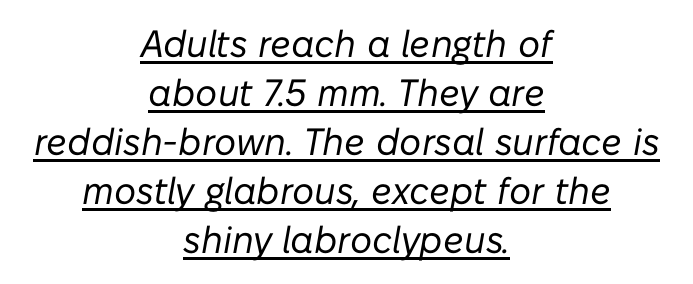
{"italic": "yes", "lean": "right", "slant_degrees": 10, "bold": "no", "weight": "regular", "width": "normal", "stroke_contrast": "low", "x_height": "medium", "monospaced": "no", "underline": "yes", "align": "center", "line_spacing": "normal", "line_spacing_ratio": 1.29, "letter_spacing": "normal", "letter_spacing_em": 0.0, "glyph_px": 38}
